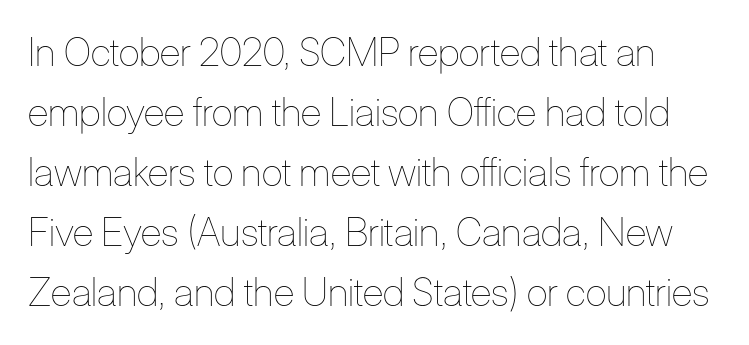
Q: Is the text bold? A: No.
Q: Is the text italic (slanted)? A: No, it is upright.
Q: Is the text underlined? A: No.
Q: Is the spacing between letters normal or unusually wide? A: Normal.
Q: Is the spacing between lines tight, normal or loose? A: Normal.
Q: Width (condensed, normal, or wide)? A: Condensed.
Q: Stroke contrast? A: Low.
Q: x-height? A: Medium.
Q: Monospaced? A: No.
